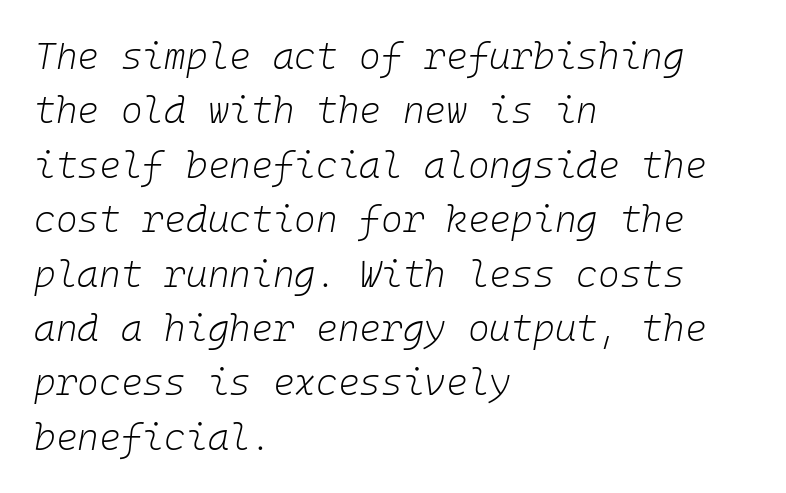
You can tell it's italic because the verticals aren't actually vertical. The space between consecutive lines is moderate. The face used here is monospaced, like something from a code editor. Nothing heavy about these letters — not bold at all. If you drew a ruler down the left edge, every line would touch it. Rule under the text: the space is simply empty.
